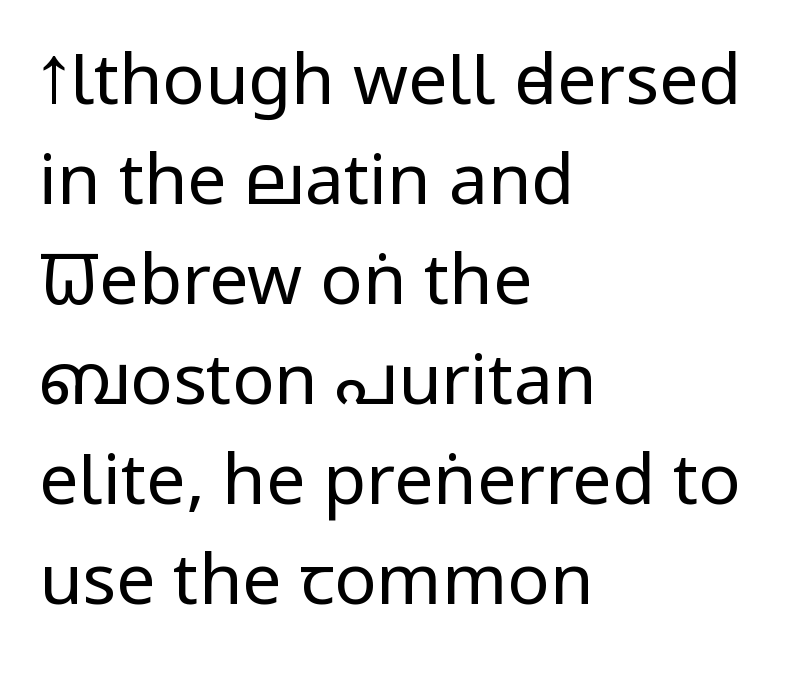
Q: Is the text bold? A: No.
Q: Is the text italic (slanted)? A: No, it is upright.
Q: Is the typeface a serif or a sans-serif typeface? A: Sans-serif.
Q: Is the text underlined? A: No.
Q: How is the paragraph aligned? A: Left-aligned.
Q: Is the spacing between letters normal or unusually wide? A: Normal.
Q: Is the spacing between lines tight, normal or loose? A: Normal.
Q: Width (condensed, normal, or wide)? A: Condensed.
Q: Stroke contrast? A: Low.
Q: x-height? A: Large.
Q: Monospaced? A: No.
